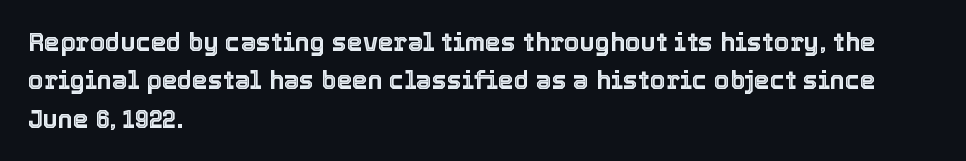
These lines stack with their left ends in a neat column. This is the regular roman posture of the typeface. Leading matches the norm, producing a regular column. No extra tracking has been applied to these lines. Type without underlining.
